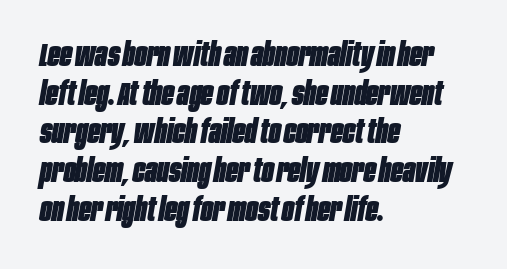
{"italic": "yes", "lean": "right", "slant_degrees": 10, "bold": "yes", "weight": "heavy", "width": "condensed", "stroke_contrast": "low", "x_height": "large", "monospaced": "no", "underline": "no", "align": "left", "line_spacing_ratio": 1.21, "letter_spacing": "normal", "letter_spacing_em": 0.0, "glyph_px": 32}
